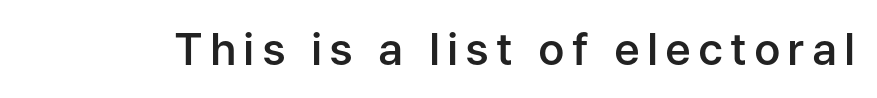
Q: Is the text bold? A: Semi-bold.
Q: Is the text italic (slanted)? A: No, it is upright.
Q: Is the typeface a serif or a sans-serif typeface? A: Sans-serif.
Q: Is the text underlined? A: No.
Q: Width (condensed, normal, or wide)? A: Normal.
Q: Stroke contrast? A: Low.
Q: x-height? A: Medium.
Q: Monospaced? A: No.
